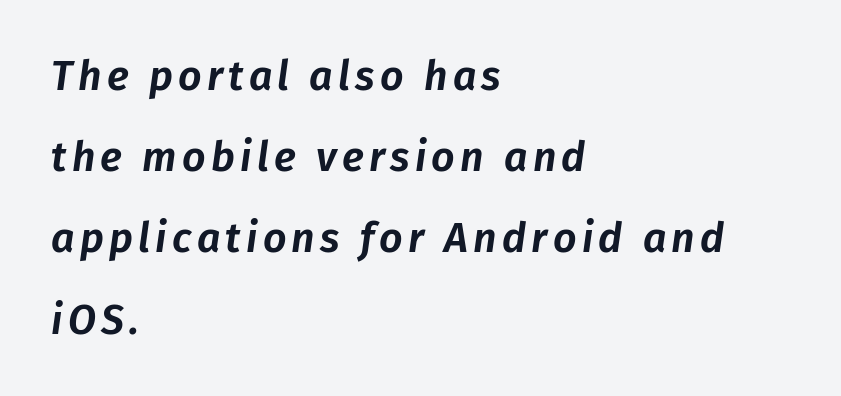
The image shows 41 px text type, italic (leaning right); set left-aligned, loose line spacing (1.98x), not underlined; low stroke contrast and a medium x-height.
